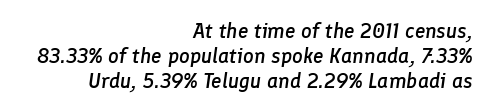
Q: Is the text bold? A: Semi-bold.
Q: Is the text italic (slanted)? A: Yes, it leans right by about 8 degrees.
Q: Is the text underlined? A: No.
Q: How is the paragraph aligned? A: Right-aligned.
Q: Is the spacing between letters normal or unusually wide? A: Normal.
